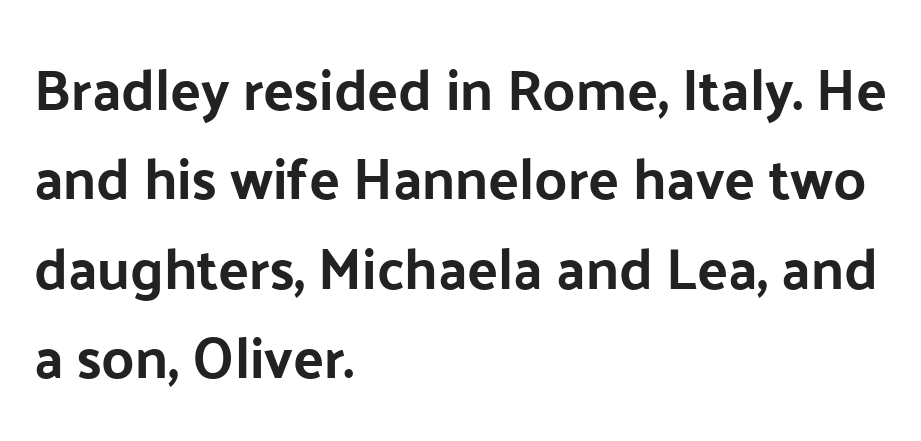
{"serif": "no", "italic": "no", "width": "normal", "stroke_contrast": "low", "x_height": "medium", "monospaced": "no", "underline": "no", "align": "left", "line_spacing": "normal", "line_spacing_ratio": 1.57, "letter_spacing": "normal", "letter_spacing_em": 0.0, "glyph_px": 57}
